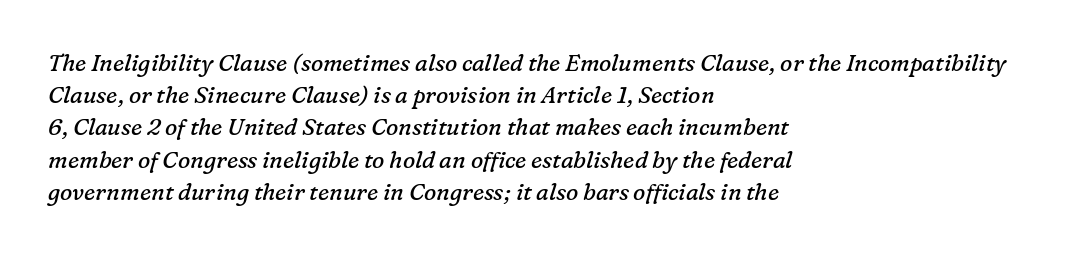
Designer's note — italics engaged. Observe the ordinary spacing: letters are neighbours, not strangers. The area under the type is left untouched. Reading down the block, your eye returns to a fixed left position each line.
